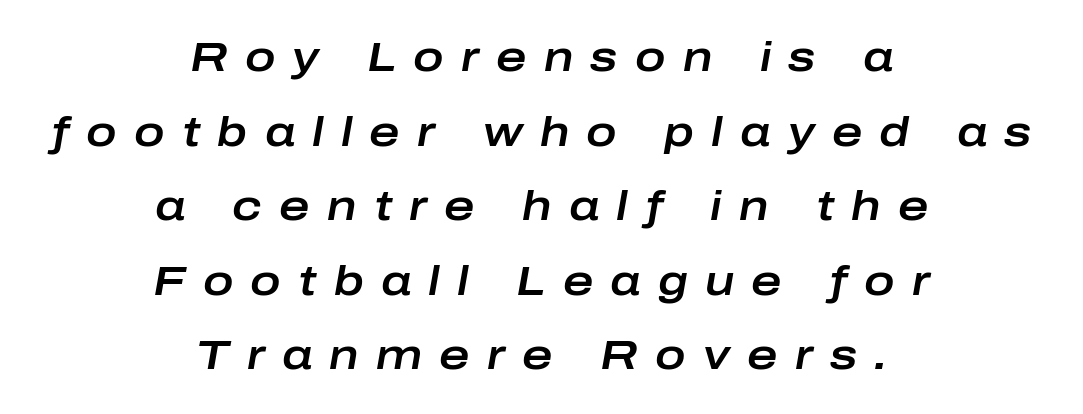
The image shows 41 px wide type, italic (leaning right); set centered, line spacing 1.82x, unusually wide letter spacing (+0.42 em), not underlined; low stroke contrast and a medium x-height.
